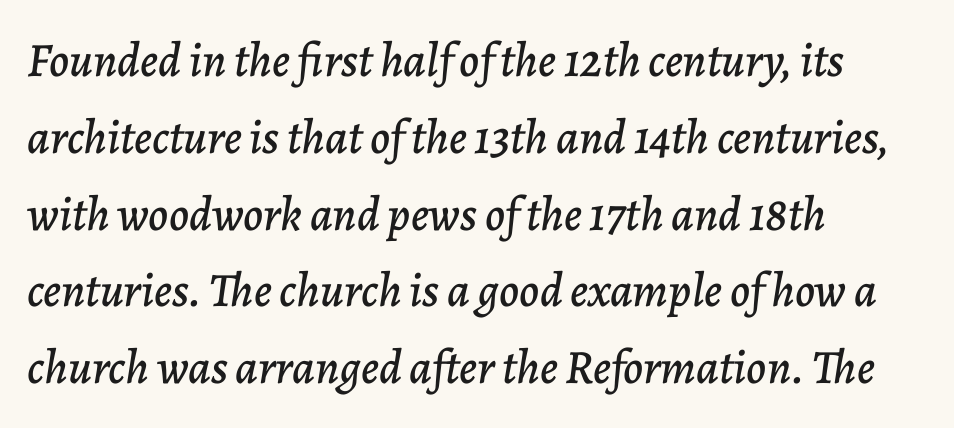
Q: Is the text italic (slanted)? A: Yes, it leans right by about 7 degrees.
Q: Is the text underlined? A: No.
Q: How is the paragraph aligned? A: Left-aligned.
Q: Is the spacing between letters normal or unusually wide? A: Normal.
Q: Is the spacing between lines tight, normal or loose? A: Normal.
Q: Width (condensed, normal, or wide)? A: Normal.
Q: Stroke contrast? A: Low.
Q: x-height? A: Medium.
Q: Monospaced? A: No.
